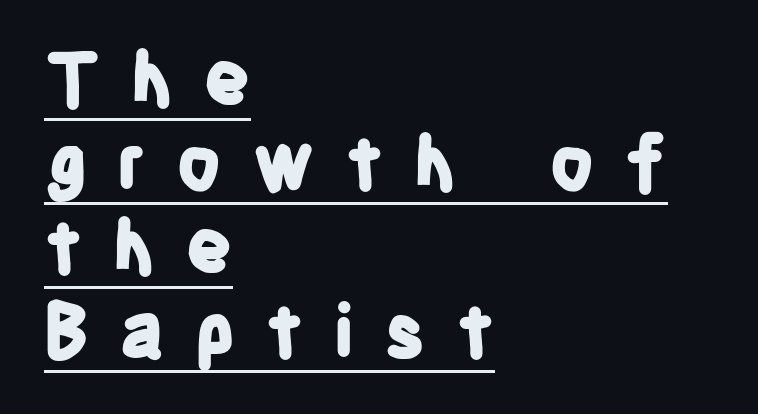
One-word summary of the alignment: left. Are there feet on the stems? There aren't — it's a sans. A continuous stroke trails under the words, as in a hyperlink. This sample has the flowing, uneven cadence of proportional lettering. When letters stand straight like this, we call the style roman or upright. Reading down the column, the eye jumps only a short way to each next line.
